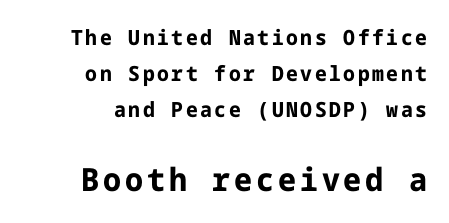
{"serif": "no", "italic": "no", "bold": "yes", "weight": "bold", "width": "normal", "stroke_contrast": "low", "x_height": "medium", "underline": "no", "align": "right", "line_spacing_ratio": 1.72, "larger_block": "second", "size_ratio": 1.52, "glyph_px": 32}
